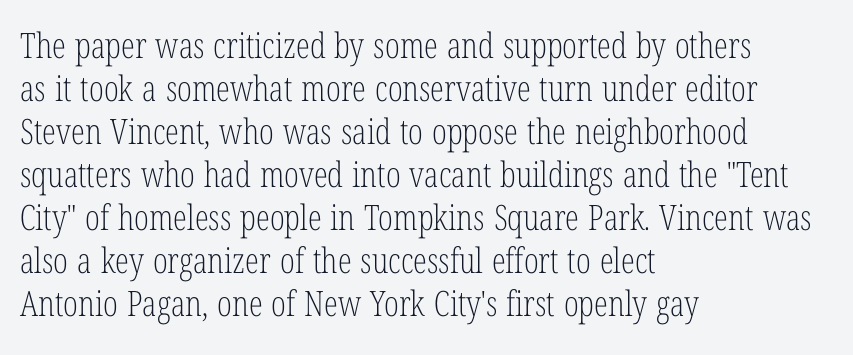
I'd call this a serif setting — the letters wear small feet. Decoration check: the copy has no underline. The face used here is proportionally spaced, like ordinary book or web type. All the whitespace from short lines collects on the right. Quick note: not italic, upright. The passage shown has conventional tracking throughout.
